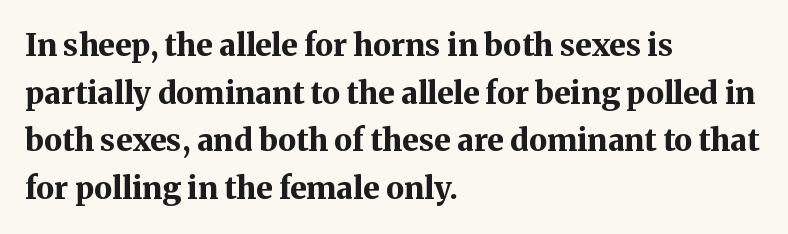
Q: Is the text bold? A: Yes.
Q: Is the text italic (slanted)? A: No, it is upright.
Q: Is the typeface a serif or a sans-serif typeface? A: Serif.
Q: Is the text underlined? A: No.
Q: How is the paragraph aligned? A: Left-aligned.
Q: Is the spacing between letters normal or unusually wide? A: Normal.
Q: Is the spacing between lines tight, normal or loose? A: Normal.
Q: Width (condensed, normal, or wide)? A: Normal.
Q: Stroke contrast? A: Medium.
Q: x-height? A: Medium.
Q: Monospaced? A: No.
